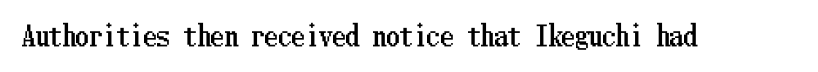
The image shows 27 px text type, upright; set normal letter spacing, not underlined.
